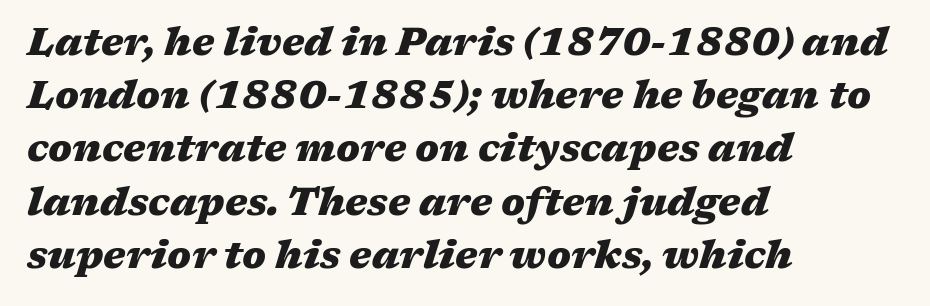
{"italic": "yes", "lean": "right", "slant_degrees": 17, "bold": "yes", "weight": "heavy", "width": "wide", "stroke_contrast": "medium", "x_height": "medium", "monospaced": "no", "underline": "no", "align": "left", "line_spacing": "normal", "line_spacing_ratio": 1.4, "letter_spacing": "normal", "letter_spacing_em": 0.0, "glyph_px": 38}
